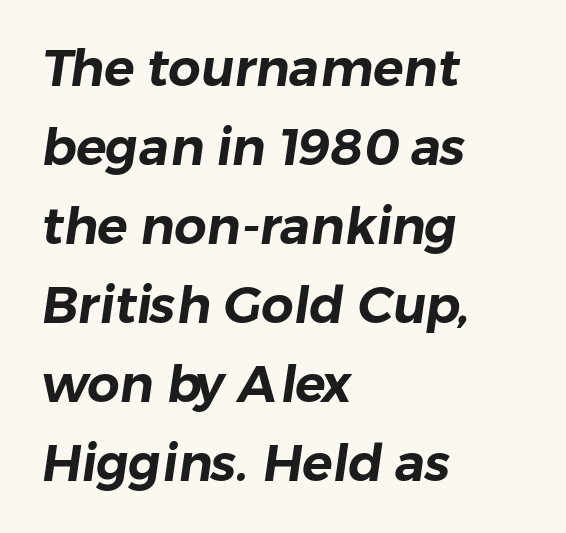
The image shows 51 px sans-serif type; set left-aligned, normal line spacing (1.55x), normal letter spacing, not underlined; low stroke contrast and a medium x-height.
